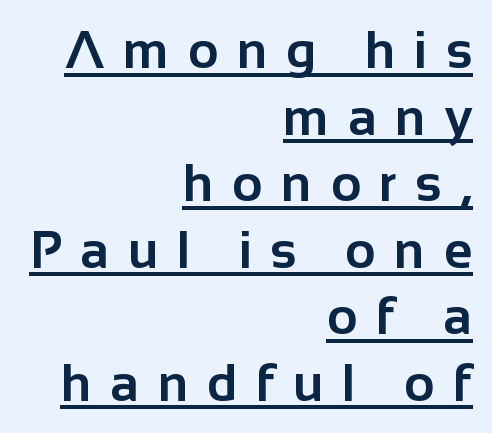
The image shows 52 px bold sans-serif type, upright; set right-aligned, normal line spacing (1.28x), unusually wide letter spacing (+0.36 em), underlined; low stroke contrast and a medium x-height.
